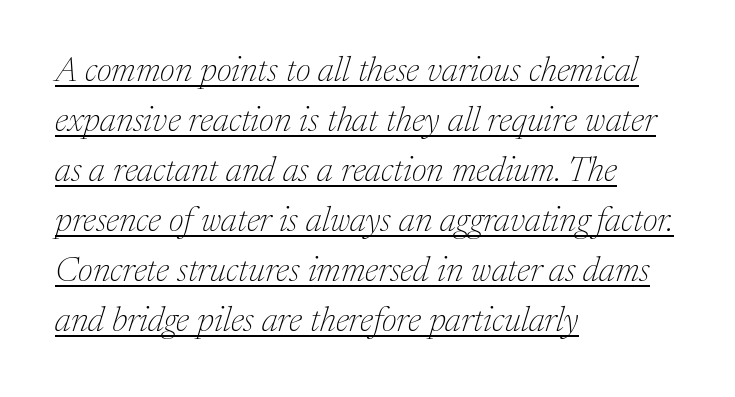
{"serif": "yes", "italic": "yes", "lean": "right", "slant_degrees": 17, "bold": "no", "weight": "thin", "width": "normal", "stroke_contrast": "medium", "x_height": "medium", "monospaced": "no", "underline": "yes", "align": "left", "line_spacing": "normal", "line_spacing_ratio": 1.43, "letter_spacing": "normal", "letter_spacing_em": 0.0, "glyph_px": 35}
